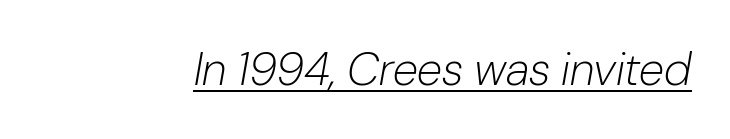
These lines are rendered in a variable-pitch font. Tall strokes in this sample are angled rather than plumb. No heavy texture on the line: the type isn't bold. Each word holds together tightly as a unit, with standard inter-letter gaps. A baseline rule has been typeset under these characters.
